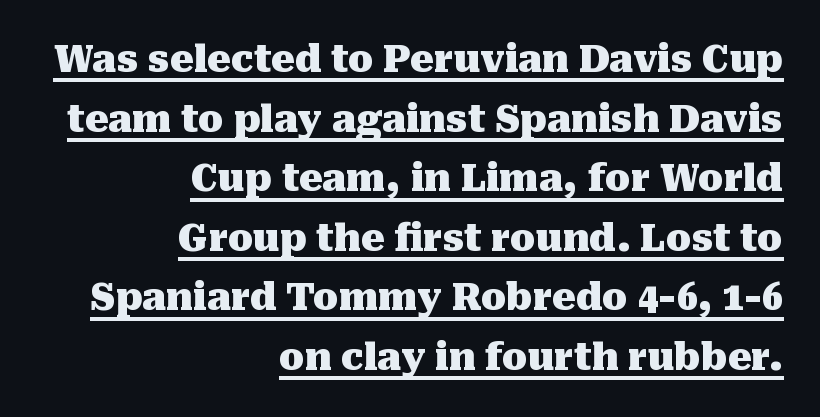
{"serif": "yes", "italic": "no", "bold": "yes", "weight": "heavy", "width": "normal", "stroke_contrast": "medium", "x_height": "medium", "monospaced": "no", "underline": "yes", "align": "right", "line_spacing": "normal", "line_spacing_ratio": 1.61, "letter_spacing": "normal", "letter_spacing_em": 0.0, "glyph_px": 37}
